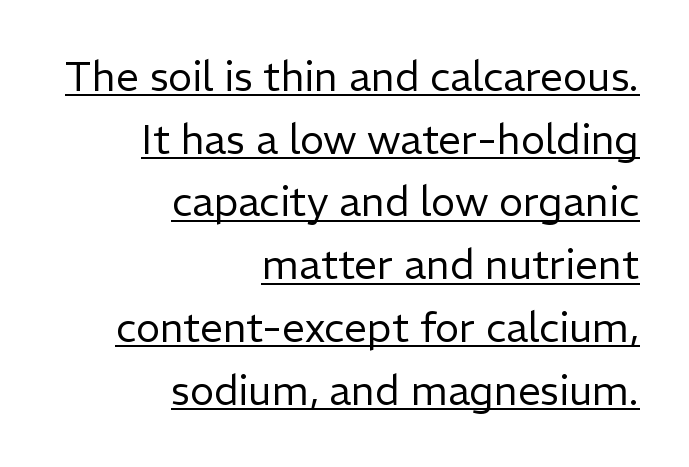
Q: Is the text bold? A: No.
Q: Is the text italic (slanted)? A: No, it is upright.
Q: Is the typeface a serif or a sans-serif typeface? A: Sans-serif.
Q: Is the text underlined? A: Yes.
Q: How is the paragraph aligned? A: Right-aligned.
Q: Is the spacing between letters normal or unusually wide? A: Normal.
Q: Is the spacing between lines tight, normal or loose? A: Normal.
Q: Width (condensed, normal, or wide)? A: Normal.
Q: Stroke contrast? A: Low.
Q: x-height? A: Medium.
Q: Monospaced? A: No.
